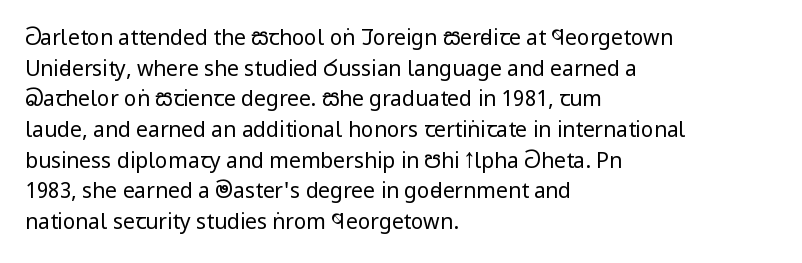
{"italic": "no", "bold": "no", "underline": "no", "align": "left", "line_spacing": "normal", "line_spacing_ratio": 1.46, "letter_spacing": "normal", "letter_spacing_em": 0.0, "glyph_px": 21}
